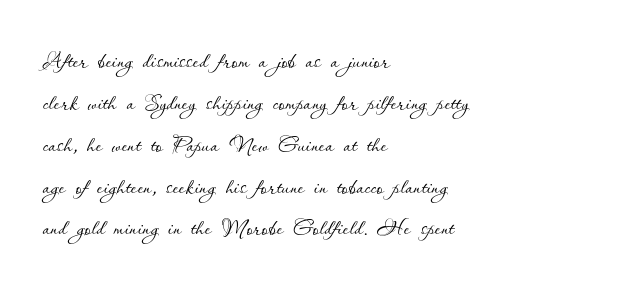
Q: Is the text bold? A: No.
Q: Is the text italic (slanted)? A: Yes.
Q: Is the text underlined? A: No.
Q: How is the paragraph aligned? A: Left-aligned.
Q: Is the spacing between letters normal or unusually wide? A: Normal.
Q: Is the spacing between lines tight, normal or loose? A: Normal.
Q: Width (condensed, normal, or wide)? A: Normal.
Q: Stroke contrast? A: Low.
Q: x-height? A: Small.
Q: Monospaced? A: No.
